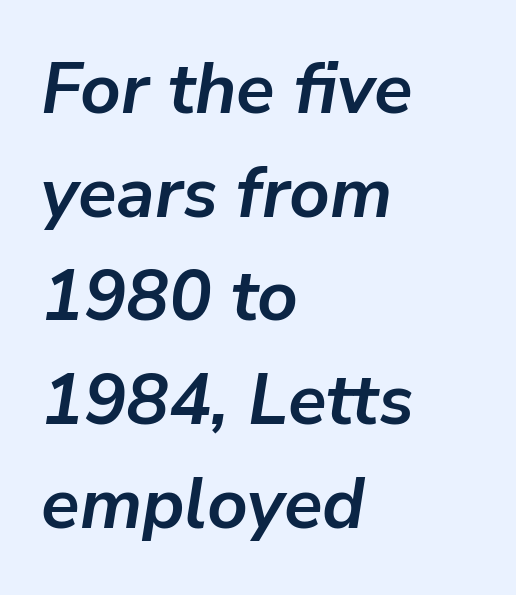
{"italic": "yes", "lean": "right", "slant_degrees": 9, "bold": "yes", "weight": "semibold", "width": "normal", "stroke_contrast": "low", "x_height": "medium", "monospaced": "no", "underline": "no", "align": "left", "line_spacing": "normal", "line_spacing_ratio": 1.46, "letter_spacing": "normal", "letter_spacing_em": 0.0, "glyph_px": 71}
